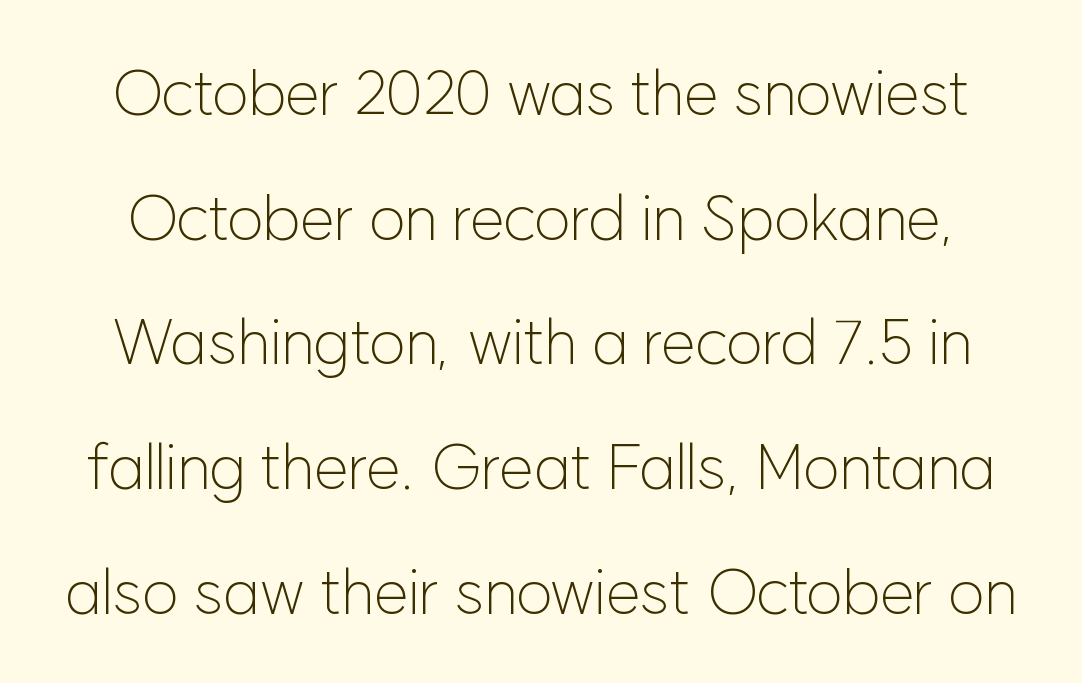
Q: Is the text bold? A: No.
Q: Is the text italic (slanted)? A: No, it is upright.
Q: Is the typeface a serif or a sans-serif typeface? A: Sans-serif.
Q: Is the text underlined? A: No.
Q: Is the spacing between letters normal or unusually wide? A: Normal.
Q: Is the spacing between lines tight, normal or loose? A: Loose.
Q: Width (condensed, normal, or wide)? A: Normal.
Q: Stroke contrast? A: Low.
Q: x-height? A: Medium.
Q: Monospaced? A: No.
